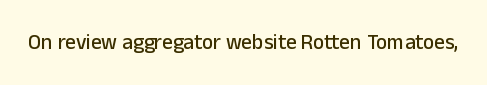
Q: Is the text italic (slanted)? A: No, it is upright.
Q: Is the text underlined? A: No.
Q: Is the spacing between letters normal or unusually wide? A: Normal.
